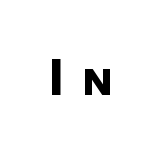
The image shows 54 px bold sans-serif type; set unusually wide letter spacing (+0.28 em), not underlined; low stroke contrast and a medium x-height.
